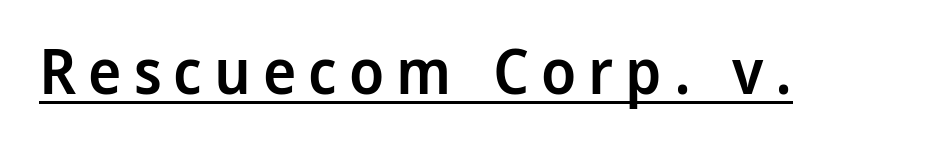
The passage shown is semibold, sitting just below true bold. In designer terms, the underline attribute is active on this setting. Does the type have serifs? No, each stem ends abruptly. The rendering uses natural spacing where letterforms have individual widths. Every stem runs plumb, perpendicular to the baseline.
